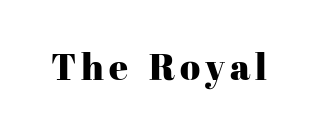
Q: Is the text italic (slanted)? A: No, it is upright.
Q: Is the typeface a serif or a sans-serif typeface? A: Serif.
Q: Is the text underlined? A: No.
Q: Width (condensed, normal, or wide)? A: Normal.
Q: Stroke contrast? A: High.
Q: x-height? A: Medium.
Q: Monospaced? A: No.
